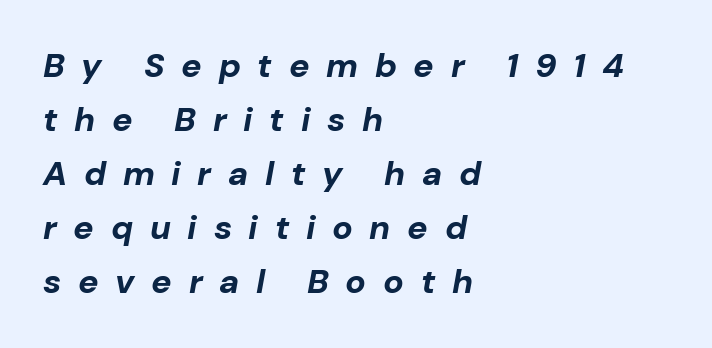
Q: Is the text bold? A: Yes.
Q: Is the text italic (slanted)? A: Yes, it leans right by about 10 degrees.
Q: Is the text underlined? A: No.
Q: How is the paragraph aligned? A: Left-aligned.
Q: Is the spacing between letters normal or unusually wide? A: Unusually wide.
Q: Is the spacing between lines tight, normal or loose? A: Normal.
Q: Width (condensed, normal, or wide)? A: Normal.
Q: Stroke contrast? A: Low.
Q: x-height? A: Medium.
Q: Monospaced? A: No.
